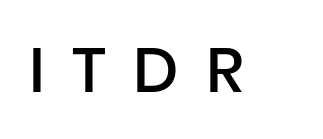
{"serif": "no", "italic": "no", "bold": "semi", "weight": "semibold", "width": "normal", "stroke_contrast": "low", "x_height": "medium", "monospaced": "no", "underline": "no", "letter_spacing": "wide", "letter_spacing_em": 0.43, "glyph_px": 63}
